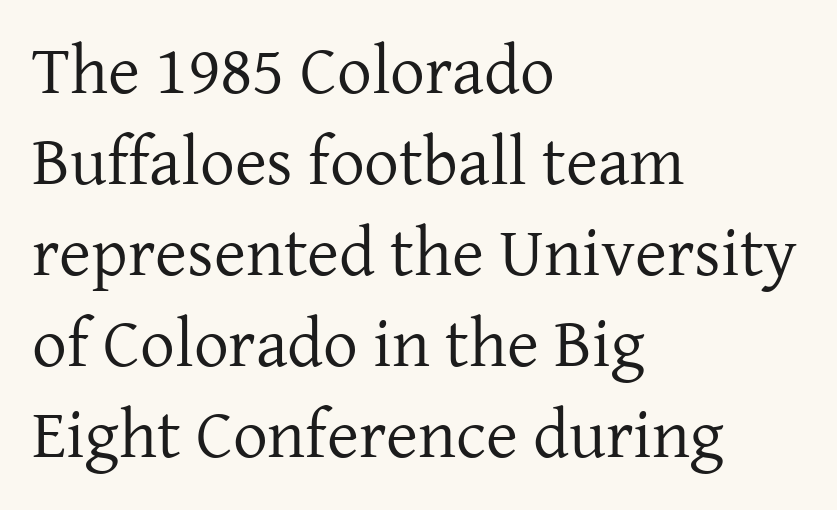
The image shows 69 px regular-weight serif type, upright; set left-aligned, normal line spacing (1.32x), normal letter spacing, not underlined; low stroke contrast and a medium x-height.
